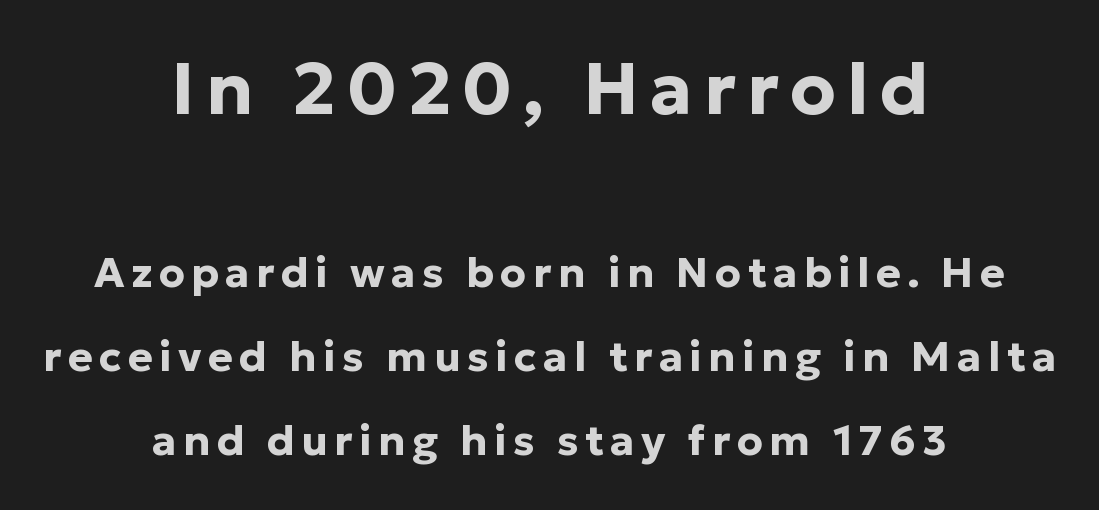
Nothing sits at the stroke ends, so this counts as sans-serif. No italicization has been applied; the sample stays upright. The vertical gap from one line to the next is large. Do the characters align in a grid? No, the font is proportional. The letters in the upper block stand taller than those in the block below.
